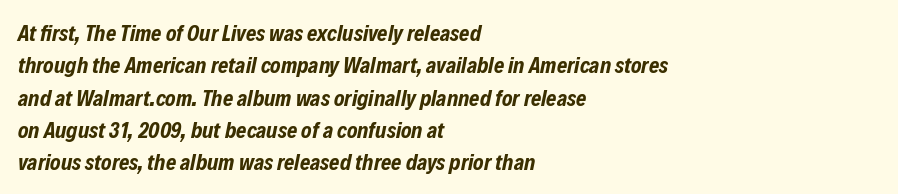
The image shows 22 px bold type, italic (leaning right); set left-aligned, normal line spacing (1.47x), normal letter spacing, not underlined.
